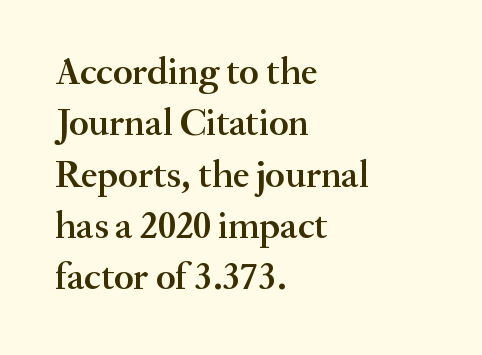
{"serif": "yes", "italic": "no", "bold": "semi", "weight": "semibold", "width": "normal", "stroke_contrast": "medium", "x_height": "small", "monospaced": "no", "underline": "no", "align": "left", "line_spacing": "normal", "line_spacing_ratio": 1.35, "letter_spacing": "normal", "letter_spacing_em": 0.0, "glyph_px": 38}
